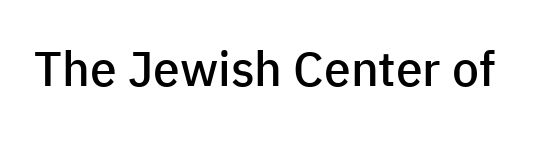
The letters advance in unequal steps, a hallmark of proportional type. Unlike a traditional serif, this face leaves its strokes unadorned. The letterforms sit shoulder to shoulder at normal distance. This is moderately heavy type, rendered in semibold. Plain, unruled lines of type.
